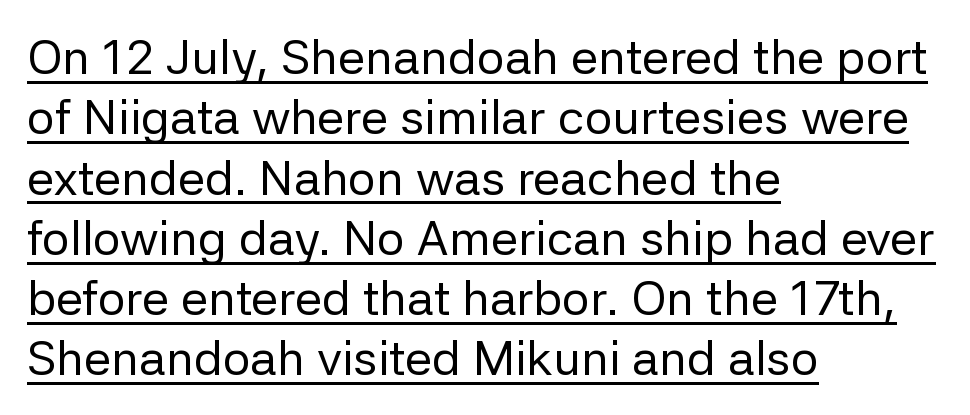
Q: Is the text bold? A: No.
Q: Is the text italic (slanted)? A: No, it is upright.
Q: Is the typeface a serif or a sans-serif typeface? A: Sans-serif.
Q: Is the text underlined? A: Yes.
Q: How is the paragraph aligned? A: Left-aligned.
Q: Is the spacing between letters normal or unusually wide? A: Normal.
Q: Width (condensed, normal, or wide)? A: Normal.
Q: Stroke contrast? A: Low.
Q: x-height? A: Medium.
Q: Monospaced? A: No.
